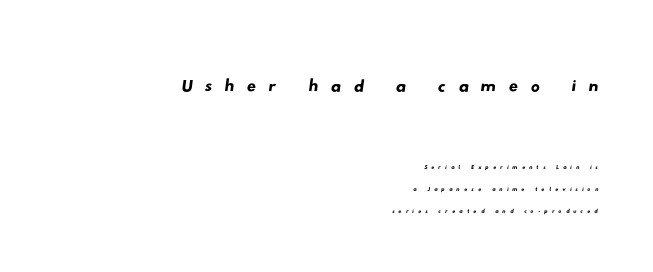
The rendering shrinks the type as you move from the upper chunk to the lower. Plain, unruled lines of type. A typesetter would call this leading conventional body-copy spacing. Spacing between characters has been opened up far beyond the box default. Varying glyph widths throughout — classic text-font behaviour. One-word summary of the alignment: right.
